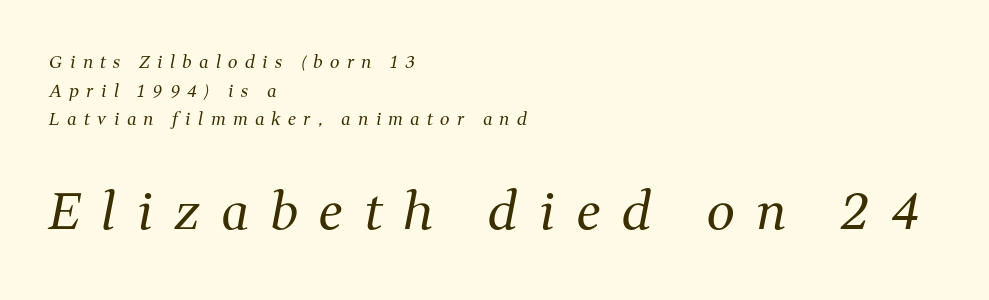
The space between consecutive lines is moderate. You could not count columns in this text — the font is proportionally spaced. What kind of face is this? One with serifs. Honestly, there is no underline to notice here at all. Observe the lean: these are italic letterforms.
